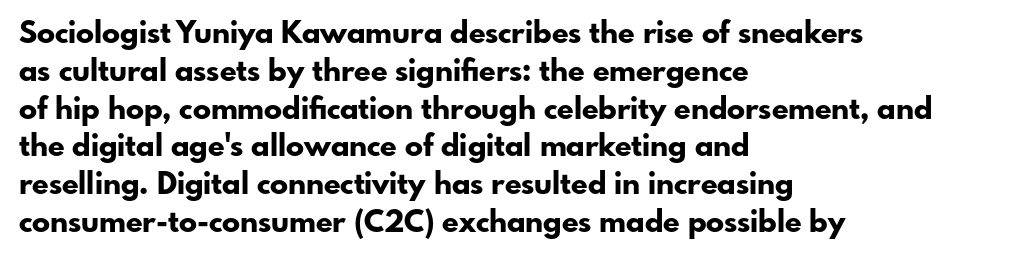
The face used here is proportionally spaced, like ordinary book or web type. The letters sit at their default tracking, neither squeezed nor spread. Check where the strokes stop: nothing finishes them off — pure sans. Regarding leading, the lines here are spaced in the standard way. The passage is arranged the way most books set body copy — flush left. Its strokes are broad and dark, the hallmark of bold type.
